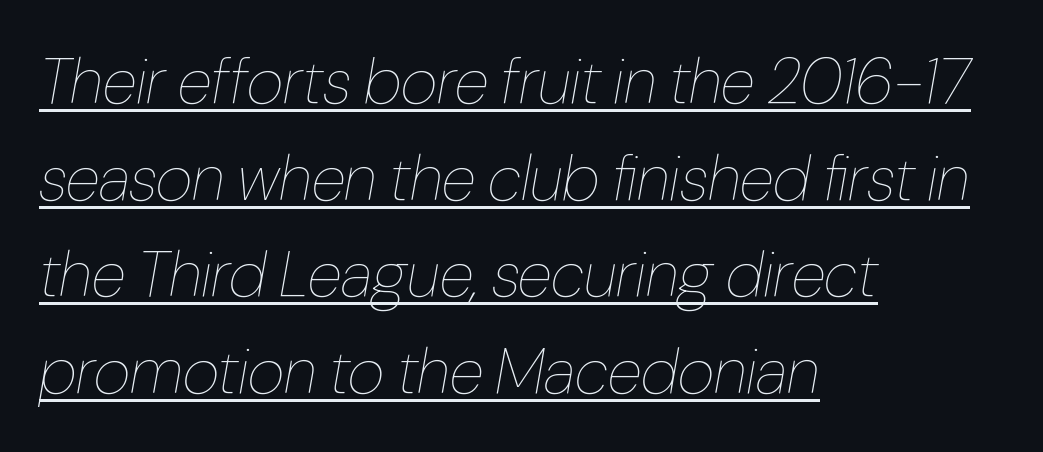
Italic: yes, the glyphs are oblique. Compared with typical body copy, the letter spacing here is the same. Underline: present. Leading: standard. Is the stroke heavy? The answer is a plain regular-or-lighter.
